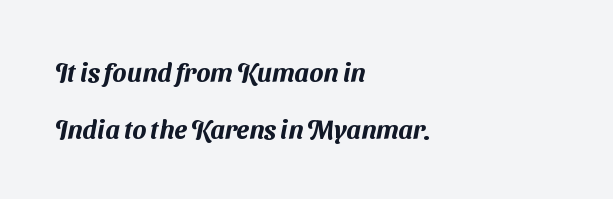
{"underline": "no", "align": "left", "line_spacing": "loose", "line_spacing_ratio": 2.18, "letter_spacing": "normal", "letter_spacing_em": 0.0, "glyph_px": 26}
